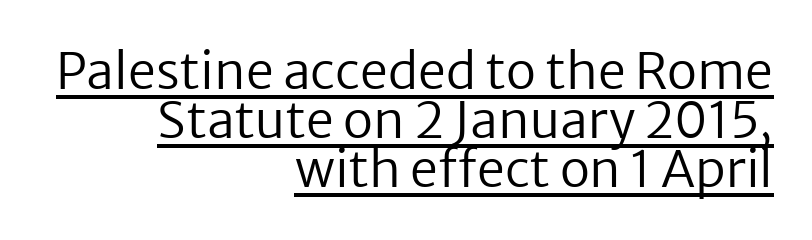
The image shows 50 px regular-weight sans-serif type, upright; set right-aligned, tight line spacing (0.98x), normal letter spacing, underlined; low stroke contrast and a medium x-height.
